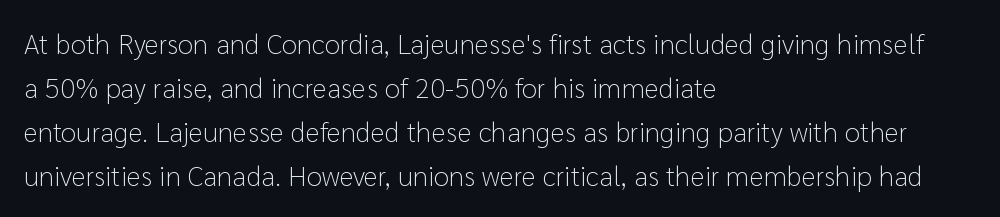
Q: Is the text bold? A: No.
Q: Is the text italic (slanted)? A: No, it is upright.
Q: Is the typeface a serif or a sans-serif typeface? A: Sans-serif.
Q: Is the text underlined? A: No.
Q: How is the paragraph aligned? A: Left-aligned.
Q: Is the spacing between letters normal or unusually wide? A: Normal.
Q: Is the spacing between lines tight, normal or loose? A: Normal.
Q: Width (condensed, normal, or wide)? A: Normal.
Q: Stroke contrast? A: Low.
Q: x-height? A: Medium.
Q: Monospaced? A: No.
